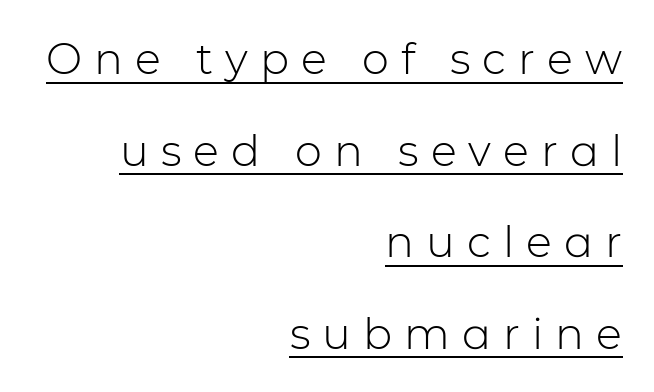
Every character sits straight up, as roman type does. You could not count columns in this text — the font is proportionally spaced. Underlining? Definitely there. These lines are set flush right with a ragged left edge. Compared with a typical body face, this is equally light or lighter still. Short note: letters widely spaced.
